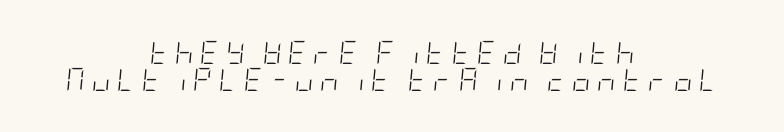
The image shows 23 px text type, italic (leaning right); set centered, line spacing 1.16x, unusually wide letter spacing (+0.29 em), not underlined.
